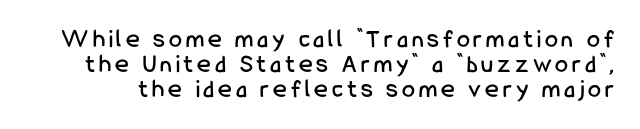
{"italic": "no", "underline": "no", "line_spacing": "tight", "line_spacing_ratio": 0.96, "glyph_px": 26}
